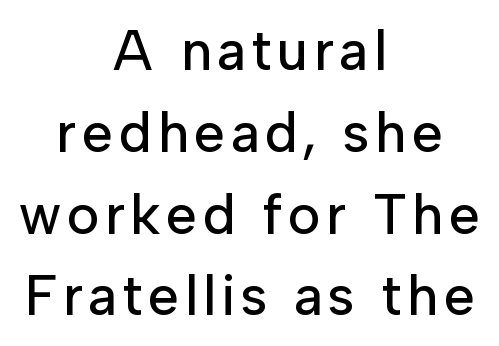
Character widths vary here, with narrow letters taking less room than wide ones. How would I describe the line gaps? Plain and ordinary. The typesetter chose a symmetrical, centered arrangement here. The designer went with a sans here, leaving each stem footless. Nope, not italic — everything's standing straight.
